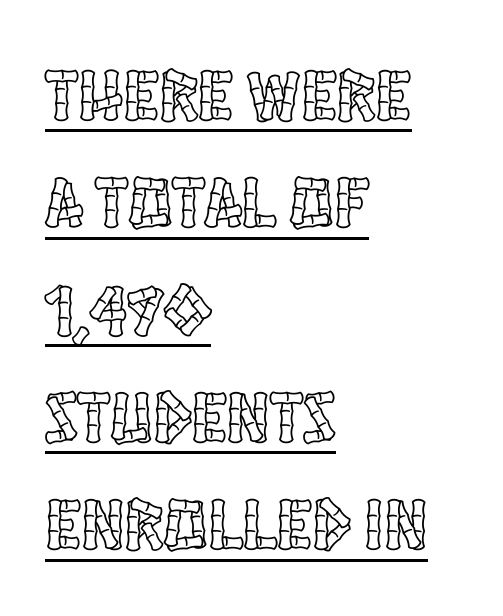
What stands out about the letter spacing? Nothing — it is the standard amount. Which margin do the lines hug? The left one — the right edge is uneven. The specimen reads as upright at a glance. Is there much room between lines? A standard amount, neither cramped nor airy. A baseline rule has been typeset under these characters. Is this a fixed-width face? No — the glyphs have proportional, varying widths.
